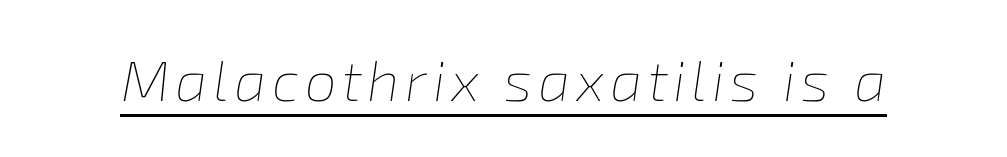
{"italic": "yes", "lean": "right", "slant_degrees": 8, "bold": "no", "weight": "thin", "width": "normal", "stroke_contrast": "low", "x_height": "medium", "monospaced": "no", "underline": "yes", "glyph_px": 57}
